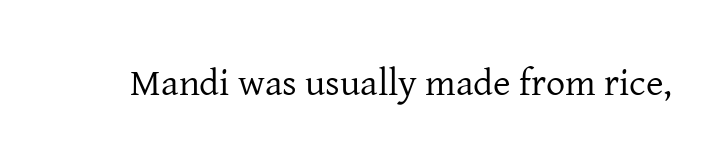
Q: Is the text bold? A: No.
Q: Is the text italic (slanted)? A: No, it is upright.
Q: Is the typeface a serif or a sans-serif typeface? A: Serif.
Q: Is the text underlined? A: No.
Q: Is the spacing between letters normal or unusually wide? A: Normal.
Q: Width (condensed, normal, or wide)? A: Normal.
Q: Stroke contrast? A: Low.
Q: x-height? A: Medium.
Q: Monospaced? A: No.
